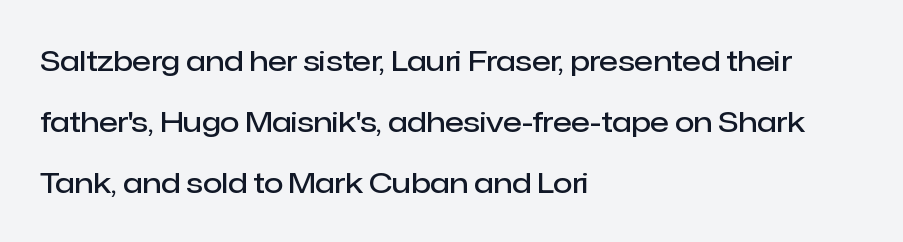
Q: Is the text bold? A: Semi-bold.
Q: Is the text italic (slanted)? A: No, it is upright.
Q: Is the typeface a serif or a sans-serif typeface? A: Sans-serif.
Q: Is the text underlined? A: No.
Q: How is the paragraph aligned? A: Left-aligned.
Q: Is the spacing between letters normal or unusually wide? A: Normal.
Q: Is the spacing between lines tight, normal or loose? A: Loose.
Q: Width (condensed, normal, or wide)? A: Normal.
Q: Stroke contrast? A: Low.
Q: x-height? A: Medium.
Q: Monospaced? A: No.
